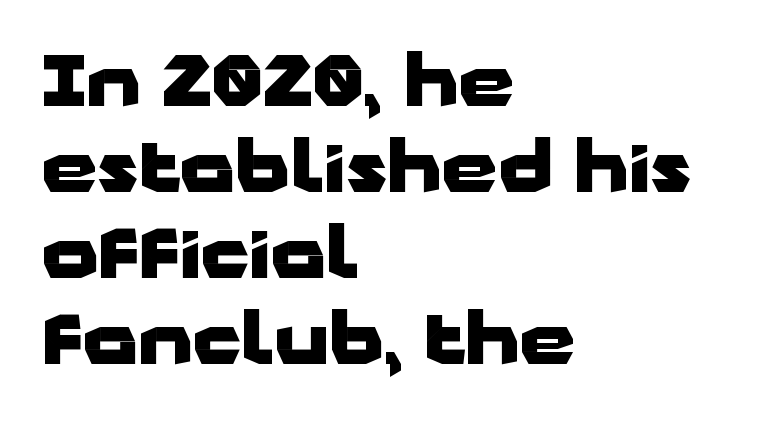
Q: Is the text bold? A: Yes.
Q: Is the text italic (slanted)? A: No, it is upright.
Q: Is the typeface a serif or a sans-serif typeface? A: Sans-serif.
Q: Is the text underlined? A: No.
Q: How is the paragraph aligned? A: Left-aligned.
Q: Is the spacing between letters normal or unusually wide? A: Normal.
Q: Width (condensed, normal, or wide)? A: Wide.
Q: Stroke contrast? A: Low.
Q: x-height? A: Medium.
Q: Monospaced? A: No.
